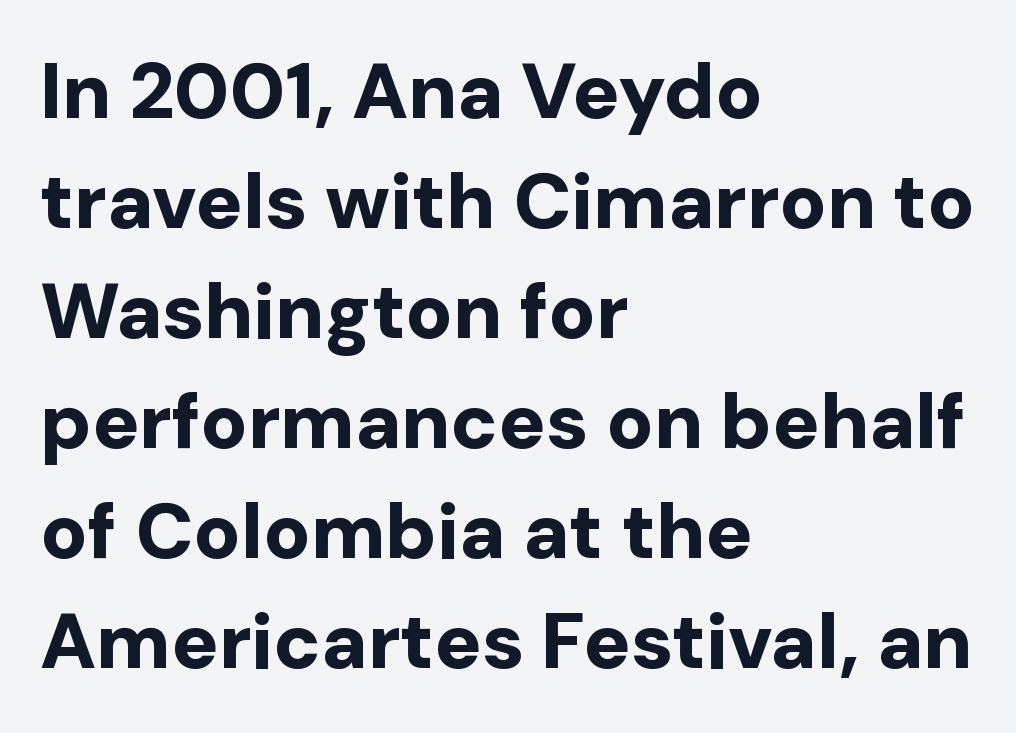
Q: Is the text bold? A: Yes.
Q: Is the text italic (slanted)? A: No, it is upright.
Q: Is the typeface a serif or a sans-serif typeface? A: Sans-serif.
Q: Is the text underlined? A: No.
Q: How is the paragraph aligned? A: Left-aligned.
Q: Is the spacing between letters normal or unusually wide? A: Normal.
Q: Is the spacing between lines tight, normal or loose? A: Normal.
Q: Width (condensed, normal, or wide)? A: Normal.
Q: Stroke contrast? A: Low.
Q: x-height? A: Medium.
Q: Monospaced? A: No.
